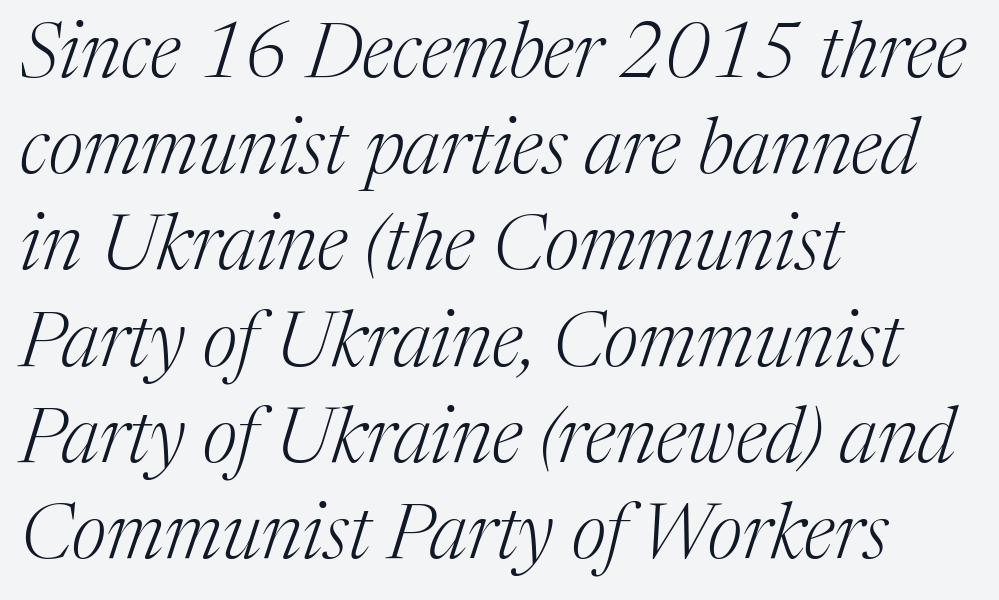
Q: Is the text bold? A: No.
Q: Is the text italic (slanted)? A: Yes, it leans right by about 17 degrees.
Q: Is the typeface a serif or a sans-serif typeface? A: Serif.
Q: Is the text underlined? A: No.
Q: How is the paragraph aligned? A: Left-aligned.
Q: Is the spacing between letters normal or unusually wide? A: Normal.
Q: Is the spacing between lines tight, normal or loose? A: Normal.
Q: Width (condensed, normal, or wide)? A: Normal.
Q: Stroke contrast? A: Medium.
Q: x-height? A: Medium.
Q: Monospaced? A: No.
